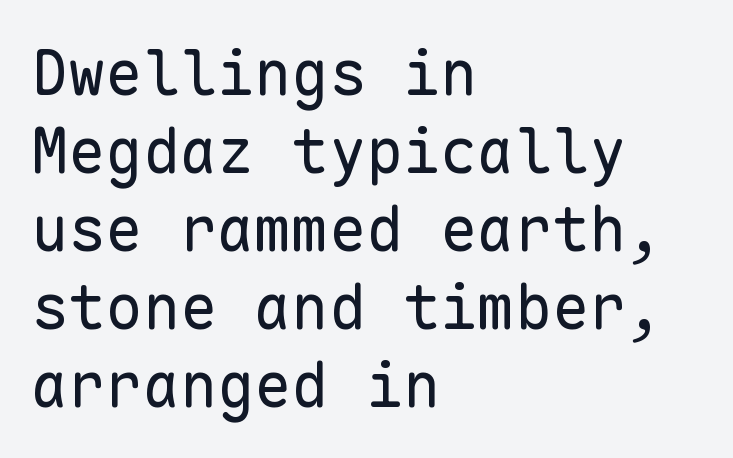
{"serif": "no", "italic": "no", "bold": "no", "weight": "regular", "width": "normal", "stroke_contrast": "low", "x_height": "medium", "monospaced": "yes", "underline": "no", "align": "left", "line_spacing": "normal", "line_spacing_ratio": 1.26, "letter_spacing": "normal", "letter_spacing_em": 0.0, "glyph_px": 62}
